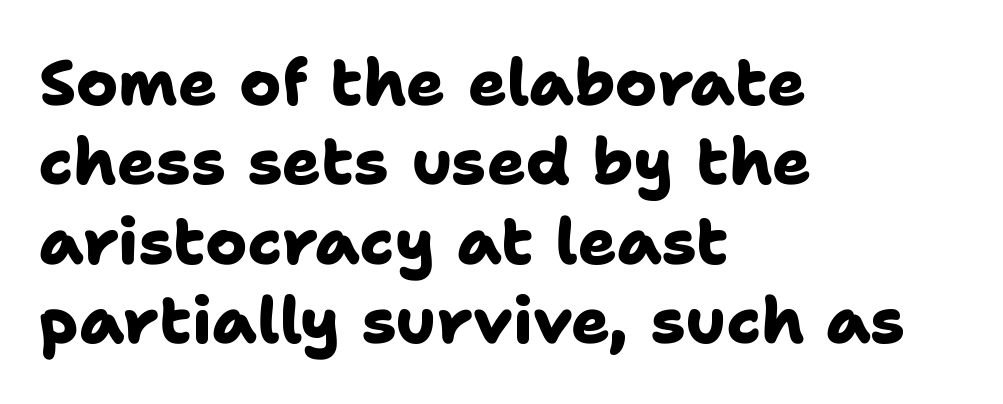
{"serif": "no", "bold": "yes", "weight": "heavy", "width": "normal", "stroke_contrast": "low", "x_height": "medium", "monospaced": "no", "underline": "no", "align": "left", "line_spacing_ratio": 1.24, "letter_spacing": "normal", "letter_spacing_em": 0.0, "glyph_px": 64}
